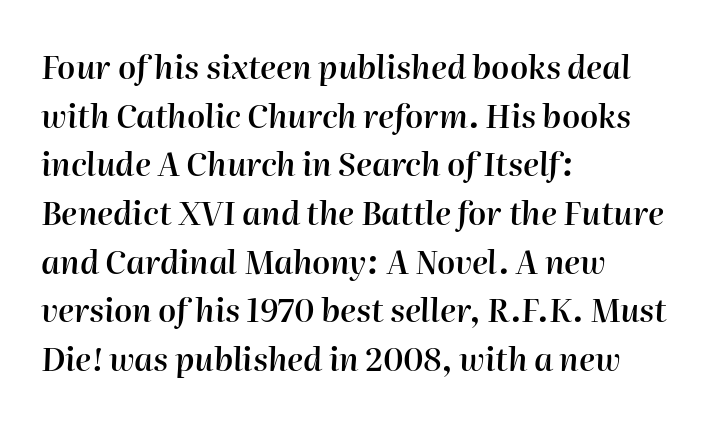
{"italic": "yes", "lean": "right", "slant_degrees": 2, "bold": "semi", "weight": "semibold", "width": "normal", "stroke_contrast": "high", "x_height": "medium", "monospaced": "no", "underline": "no", "align": "left", "line_spacing": "normal", "line_spacing_ratio": 1.52, "letter_spacing": "normal", "letter_spacing_em": 0.0, "glyph_px": 32}
